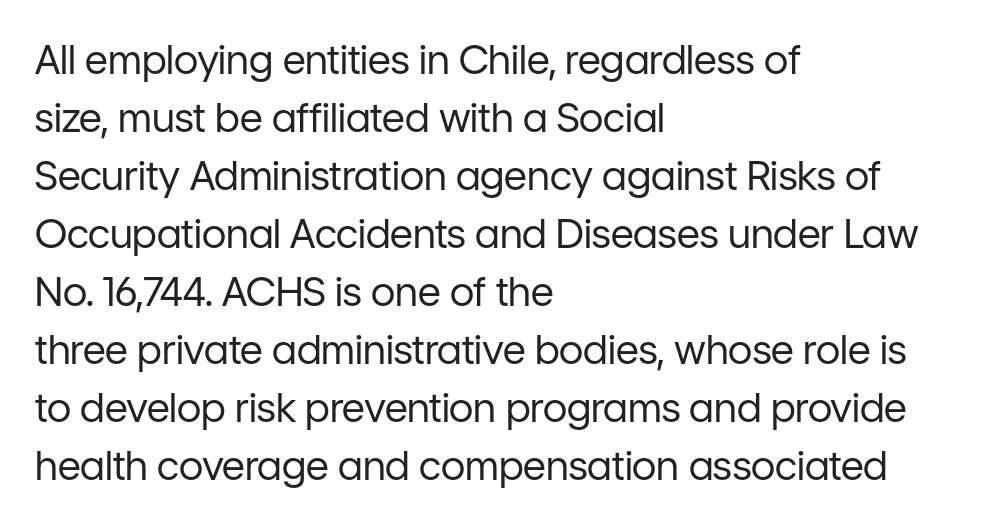
The compositor pushed each line to the left boundary. Character widths vary here, with narrow letters taking less room than wide ones. Designer's note — italics off, roman on. Each letter's strokes conclude bluntly, with no projecting serifs. The characters are drawn with everyday or finer stroke widths.
